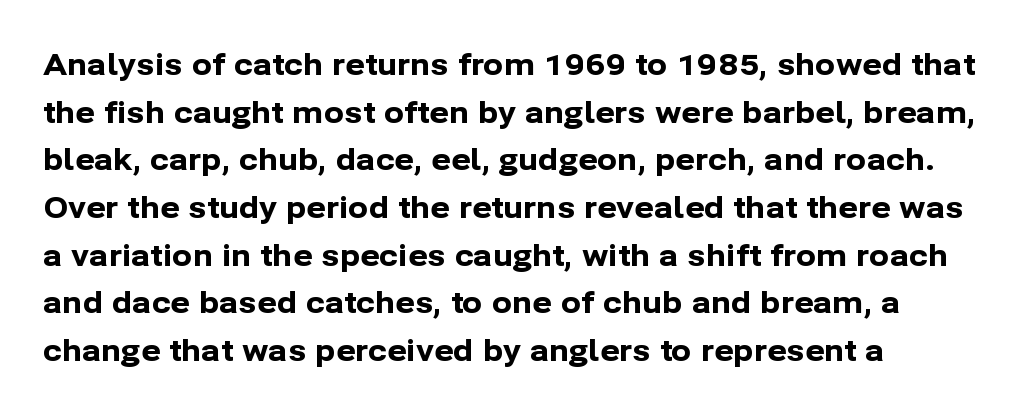
Just letters on the line, the space beneath them empty. The lettering holds an erect, upright posture throughout. This is heavy type, rendered in bold. Casual observation: everything's shoved over to the left. Letter spacing: default. The font family rendered here belongs to the sans-serif group.
